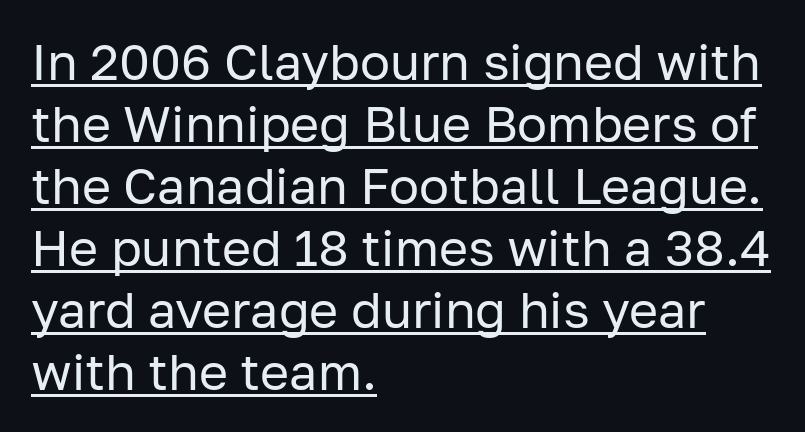
Q: Is the text bold? A: No.
Q: Is the text italic (slanted)? A: No, it is upright.
Q: Is the typeface a serif or a sans-serif typeface? A: Sans-serif.
Q: Is the text underlined? A: Yes.
Q: How is the paragraph aligned? A: Left-aligned.
Q: Is the spacing between letters normal or unusually wide? A: Normal.
Q: Width (condensed, normal, or wide)? A: Normal.
Q: Stroke contrast? A: Low.
Q: x-height? A: Medium.
Q: Monospaced? A: No.
